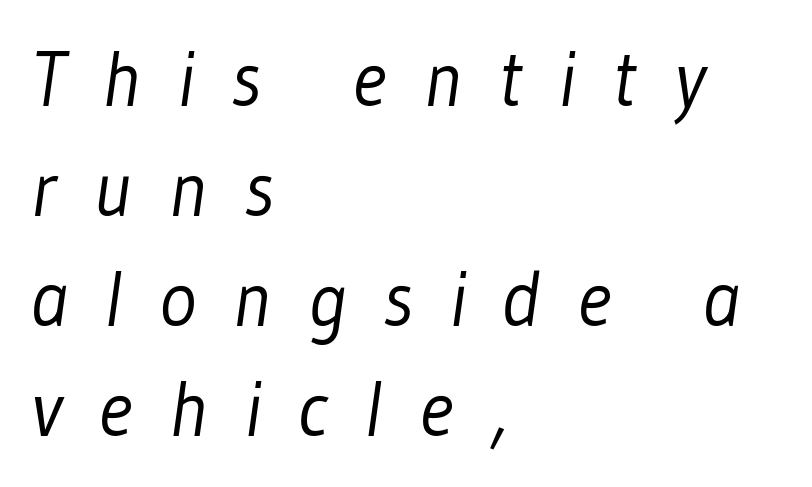
Q: Is the text bold? A: No.
Q: Is the typeface a serif or a sans-serif typeface? A: Sans-serif.
Q: Is the text underlined? A: No.
Q: How is the paragraph aligned? A: Left-aligned.
Q: Is the spacing between letters normal or unusually wide? A: Unusually wide.
Q: Is the spacing between lines tight, normal or loose? A: Normal.
Q: Width (condensed, normal, or wide)? A: Condensed.
Q: Stroke contrast? A: Low.
Q: x-height? A: Medium.
Q: Monospaced? A: No.
